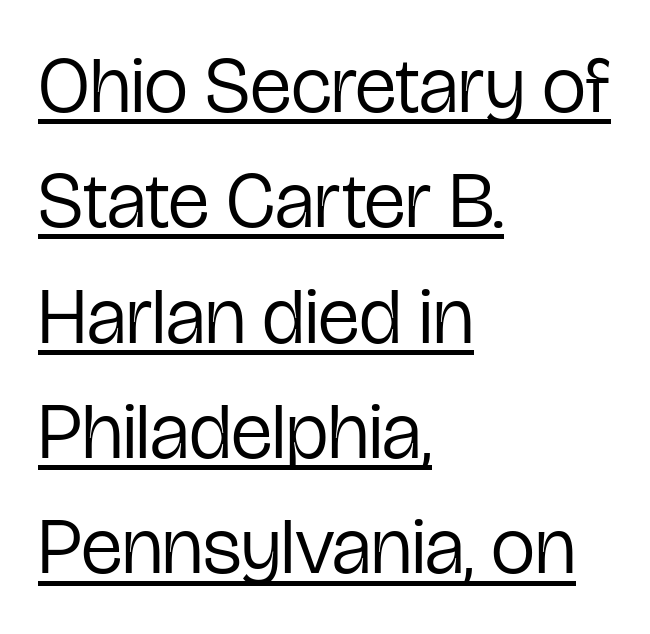
The image shows 79 px regular-weight, condensed sans-serif type, upright; set left-aligned, normal line spacing (1.46x), normal letter spacing, underlined; low stroke contrast and a medium x-height.
